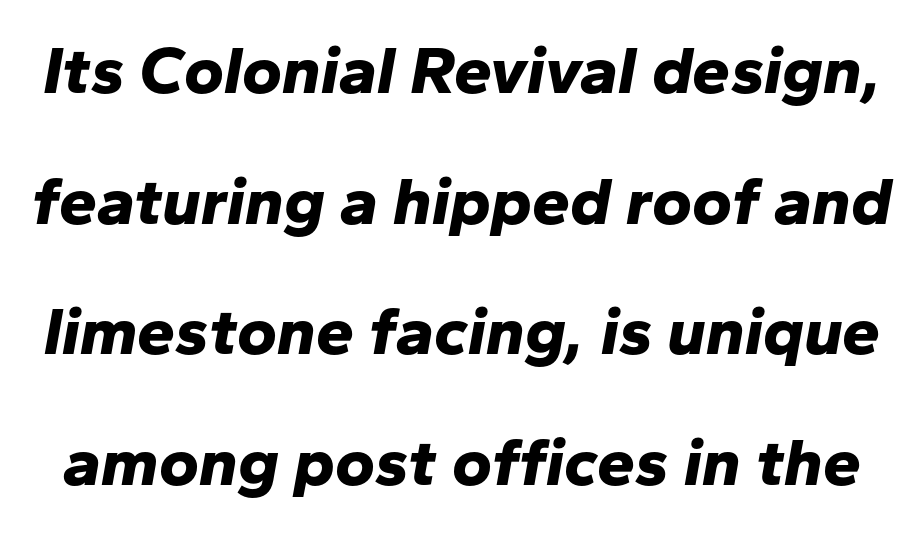
Q: Is the text bold? A: Yes.
Q: Is the text italic (slanted)? A: Yes, it leans right by about 10 degrees.
Q: Is the text underlined? A: No.
Q: Is the spacing between letters normal or unusually wide? A: Normal.
Q: Is the spacing between lines tight, normal or loose? A: Loose.
Q: Width (condensed, normal, or wide)? A: Normal.
Q: Stroke contrast? A: Low.
Q: x-height? A: Medium.
Q: Monospaced? A: No.
